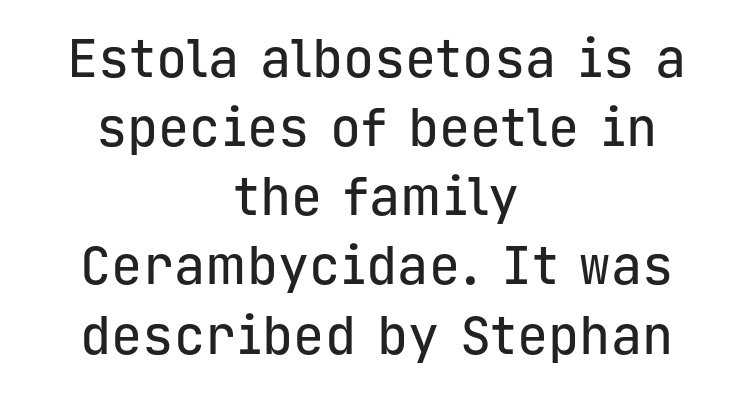
A typesetter would call this leading conventional body-copy spacing. In terms of posture, this sample is upright. Does extra space separate the letters? No, they use regular spacing. Underlining? Definitely not there. The face used here is monospaced, like something from a code editor. Each line is balanced around a shared central axis.
